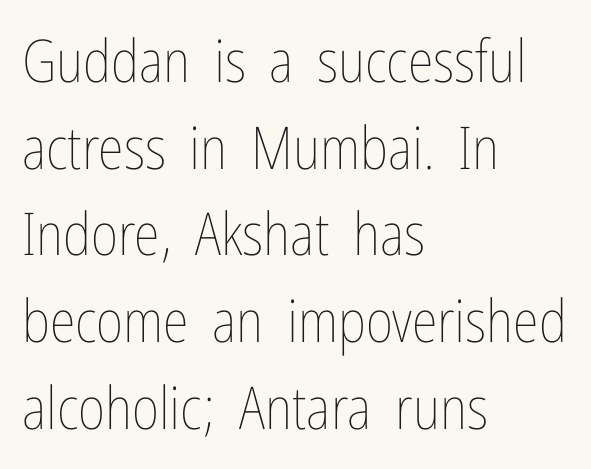
Q: Is the text bold? A: No.
Q: Is the text italic (slanted)? A: No, it is upright.
Q: Is the text underlined? A: No.
Q: How is the paragraph aligned? A: Left-aligned.
Q: Is the spacing between letters normal or unusually wide? A: Normal.
Q: Is the spacing between lines tight, normal or loose? A: Normal.
Q: Width (condensed, normal, or wide)? A: Condensed.
Q: Stroke contrast? A: Low.
Q: x-height? A: Medium.
Q: Monospaced? A: No.
